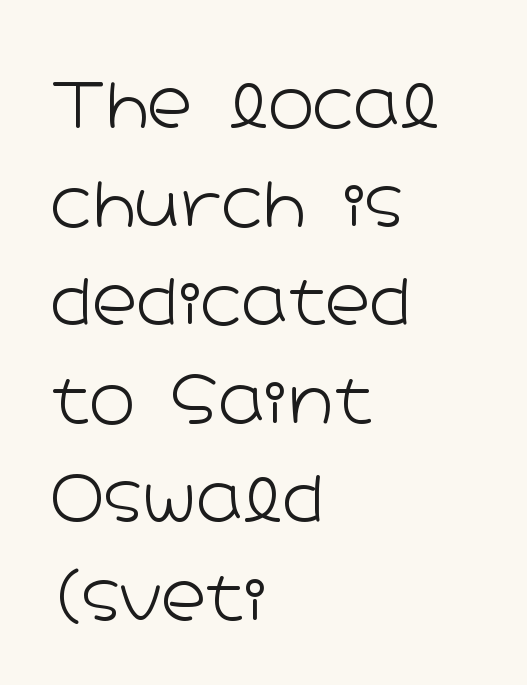
Q: Is the text bold? A: No.
Q: Is the text italic (slanted)? A: No, it is upright.
Q: Is the typeface a serif or a sans-serif typeface? A: Sans-serif.
Q: Is the text underlined? A: No.
Q: How is the paragraph aligned? A: Left-aligned.
Q: Is the spacing between letters normal or unusually wide? A: Normal.
Q: Is the spacing between lines tight, normal or loose? A: Normal.
Q: Width (condensed, normal, or wide)? A: Wide.
Q: Stroke contrast? A: Low.
Q: x-height? A: Medium.
Q: Monospaced? A: No.
